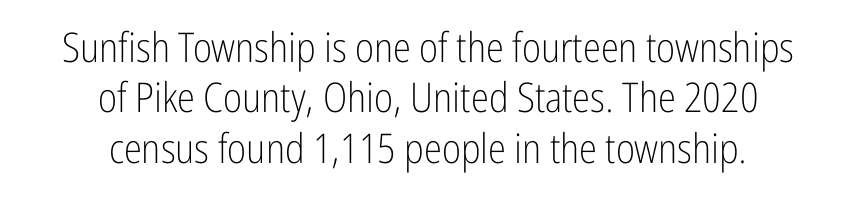
The image shows 41 px light, condensed sans-serif type, upright; set centered, line spacing 1.23x, normal letter spacing, not underlined; low stroke contrast and a medium x-height.
